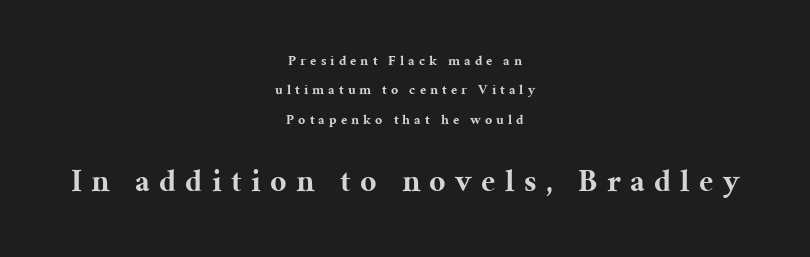
Q: Is the text bold? A: Yes.
Q: Is the text italic (slanted)? A: No, it is upright.
Q: Is the typeface a serif or a sans-serif typeface? A: Serif.
Q: Is the text underlined? A: No.
Q: How is the paragraph aligned? A: Centered.
Q: Is the spacing between letters normal or unusually wide? A: Unusually wide.
Q: Is the spacing between lines tight, normal or loose? A: Loose.
Q: Which block of text is set in a larger size, the first (top) or the second (bottom)? A: The second (bottom) one.
Q: Width (condensed, normal, or wide)? A: Normal.
Q: Stroke contrast? A: Medium.
Q: x-height? A: Medium.
Q: Monospaced? A: No.
